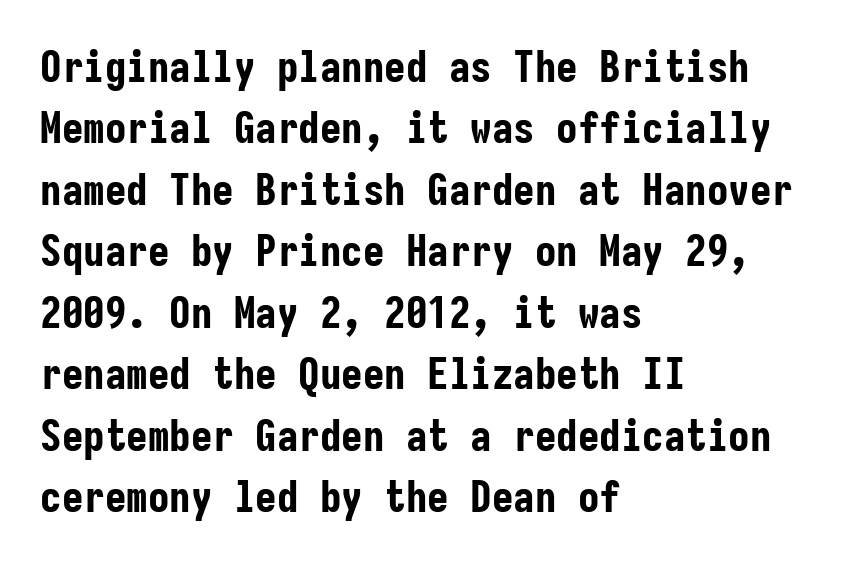
Q: Is the text bold? A: Yes.
Q: Is the text italic (slanted)? A: No, it is upright.
Q: Is the typeface a serif or a sans-serif typeface? A: Sans-serif.
Q: Is the text underlined? A: No.
Q: How is the paragraph aligned? A: Left-aligned.
Q: Is the spacing between letters normal or unusually wide? A: Normal.
Q: Is the spacing between lines tight, normal or loose? A: Normal.
Q: Width (condensed, normal, or wide)? A: Condensed.
Q: Stroke contrast? A: Low.
Q: x-height? A: Medium.
Q: Monospaced? A: Yes.
